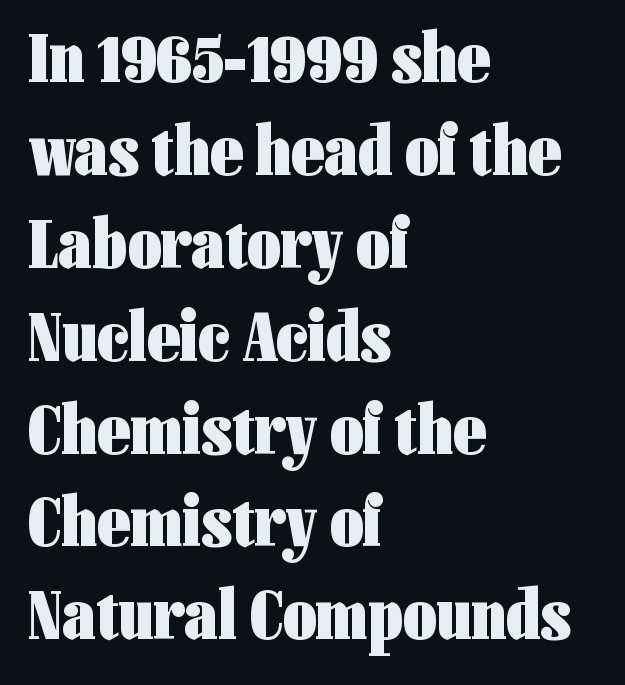
The image shows 72 px heavy, condensed sans-serif type, upright; set left-aligned, normal line spacing (1.29x), normal letter spacing, not underlined; low stroke contrast and a medium x-height.
